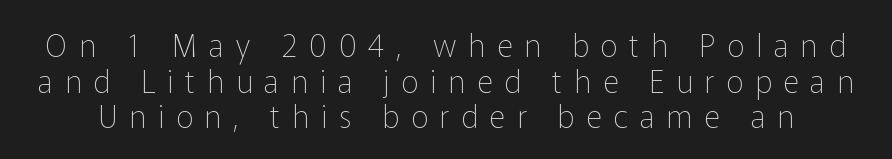
Q: Is the text bold? A: No.
Q: Is the text italic (slanted)? A: No, it is upright.
Q: Is the typeface a serif or a sans-serif typeface? A: Sans-serif.
Q: Is the text underlined? A: No.
Q: Is the spacing between letters normal or unusually wide? A: Unusually wide.
Q: Is the spacing between lines tight, normal or loose? A: Tight.
Q: Width (condensed, normal, or wide)? A: Normal.
Q: Stroke contrast? A: Low.
Q: x-height? A: Medium.
Q: Monospaced? A: No.
